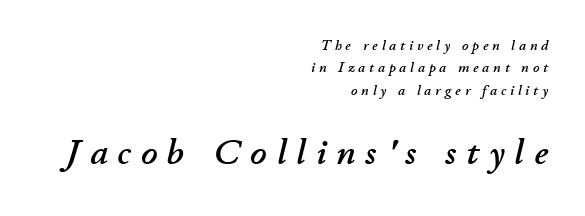
Letters rest on an invisible, unmarked baseline. Leftover space on each line is placed entirely before the opening word. How would I describe the line gaps? Plain and ordinary. The rendering enlarges the type as you move from the upper chunk to the lower. The specimen reads as italic at a glance. Varying glyph widths throughout — classic text-font behaviour.
